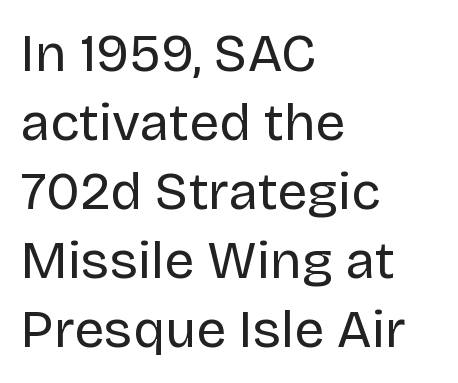
Q: Is the text bold? A: No.
Q: Is the text italic (slanted)? A: No, it is upright.
Q: Is the typeface a serif or a sans-serif typeface? A: Sans-serif.
Q: Is the text underlined? A: No.
Q: How is the paragraph aligned? A: Left-aligned.
Q: Is the spacing between letters normal or unusually wide? A: Normal.
Q: Is the spacing between lines tight, normal or loose? A: Normal.
Q: Width (condensed, normal, or wide)? A: Normal.
Q: Stroke contrast? A: Low.
Q: x-height? A: Large.
Q: Monospaced? A: No.
